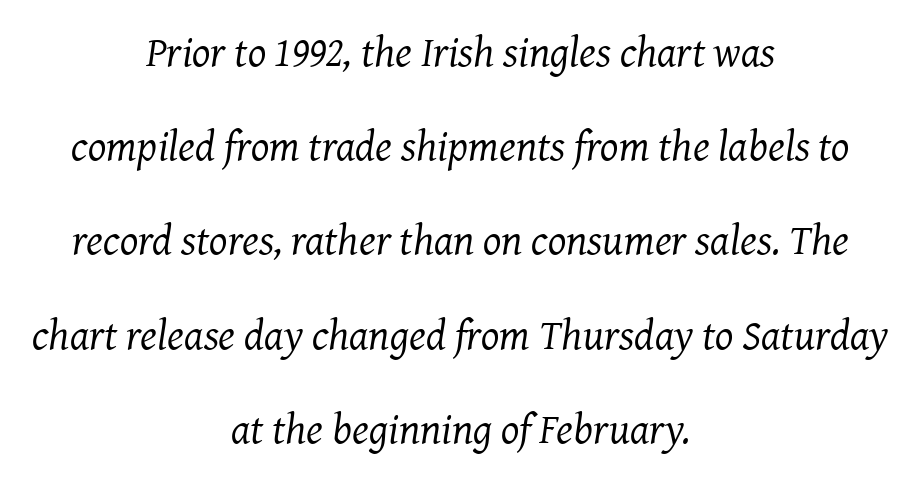
The characters display serif detailing at their extremities. Neither beginnings nor endings align; midpoints do. Heaviness? Minimal to ordinary, like unemphasized prose. The letterforms sit shoulder to shoulder at normal distance. Nobody drew a line under any word here.
